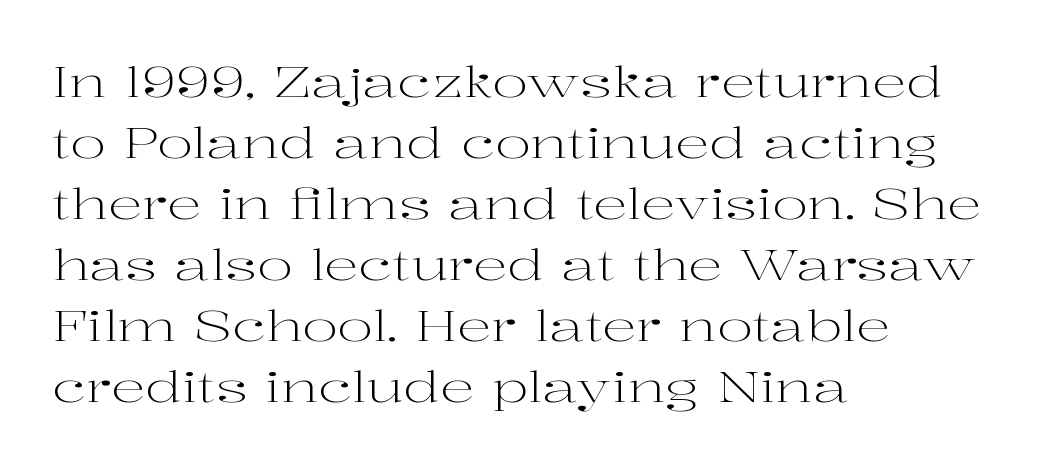
A serif font was chosen for this passage. Letter spacing: default. Layout note: lines flush left. Is there any slant? The stems are plumb. Here the designer chose a conventional face with non-uniform glyph widths. This block has exactly the height ordinary leading produces.
